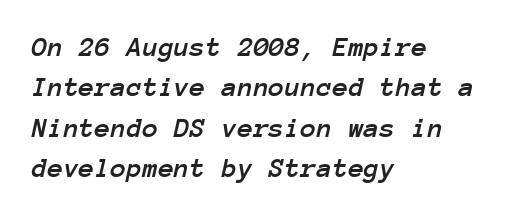
Q: Is the text italic (slanted)? A: Yes, it leans right by about 12 degrees.
Q: Is the text underlined? A: No.
Q: How is the paragraph aligned? A: Left-aligned.
Q: Is the spacing between letters normal or unusually wide? A: Normal.
Q: Is the spacing between lines tight, normal or loose? A: Normal.
Q: Width (condensed, normal, or wide)? A: Normal.
Q: Stroke contrast? A: Low.
Q: x-height? A: Medium.
Q: Monospaced? A: Yes.
